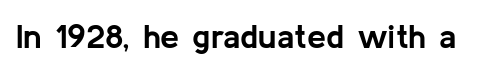
{"serif": "no", "italic": "no", "bold": "yes", "weight": "semibold", "width": "normal", "stroke_contrast": "low", "x_height": "medium", "monospaced": "no", "underline": "no", "letter_spacing": "normal", "letter_spacing_em": 0.0, "glyph_px": 34}
